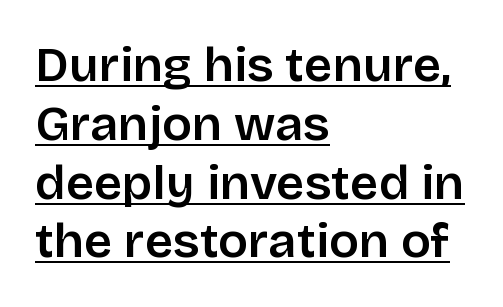
The image shows 49 px semibold sans-serif type, upright; set left-aligned, line spacing 1.2x, normal letter spacing, underlined; low stroke contrast and a large x-height.
